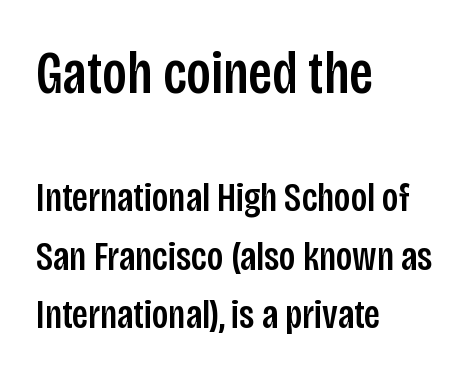
Glance below the letters and you will spot only blank space. Top chunk: large. Bottom chunk: small. One glance says typical: line gaps are just what's usual. Observe the ordinary spacing: letters are neighbours, not strangers.
